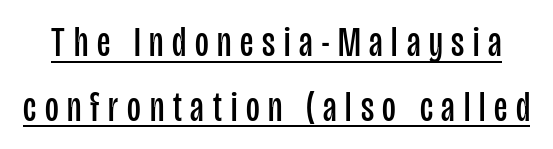
Is the letter spacing exaggerated? Yes — the characters are pushed far apart. Varying glyph widths throughout — classic text-font behaviour. These characters rest on top of a visible drawn line. A typesetter would label this face a sans.
